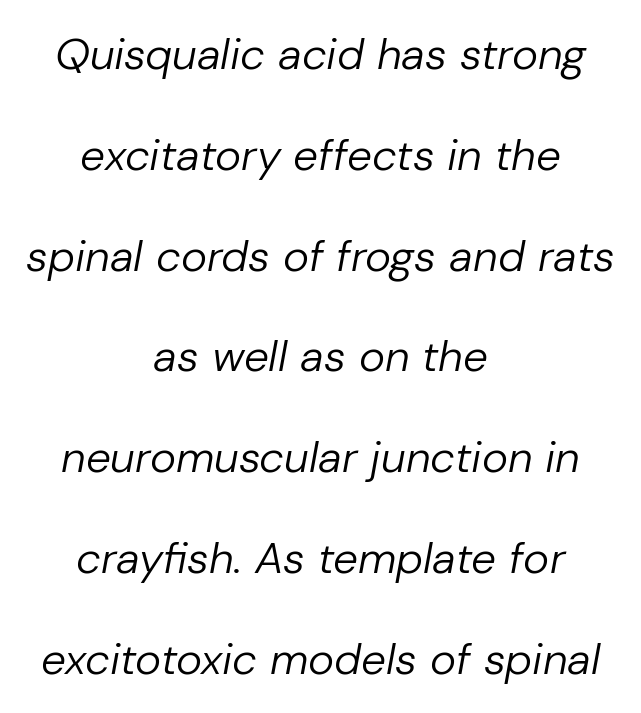
Q: Is the text bold? A: No.
Q: Is the text italic (slanted)? A: Yes, it leans right by about 10 degrees.
Q: Is the text underlined? A: No.
Q: How is the paragraph aligned? A: Centered.
Q: Is the spacing between letters normal or unusually wide? A: Normal.
Q: Is the spacing between lines tight, normal or loose? A: Loose.
Q: Width (condensed, normal, or wide)? A: Normal.
Q: Stroke contrast? A: Low.
Q: x-height? A: Medium.
Q: Monospaced? A: No.
